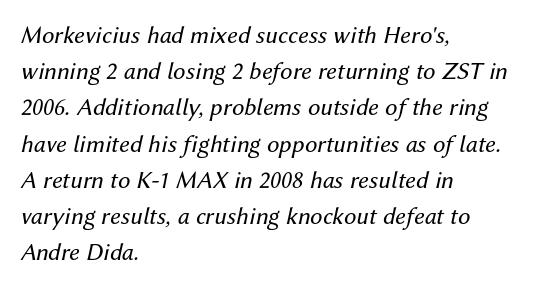
Q: Is the text bold? A: No.
Q: Is the text italic (slanted)? A: Yes, it leans right by about 12 degrees.
Q: Is the text underlined? A: No.
Q: How is the paragraph aligned? A: Left-aligned.
Q: Is the spacing between letters normal or unusually wide? A: Normal.
Q: Is the spacing between lines tight, normal or loose? A: Normal.
